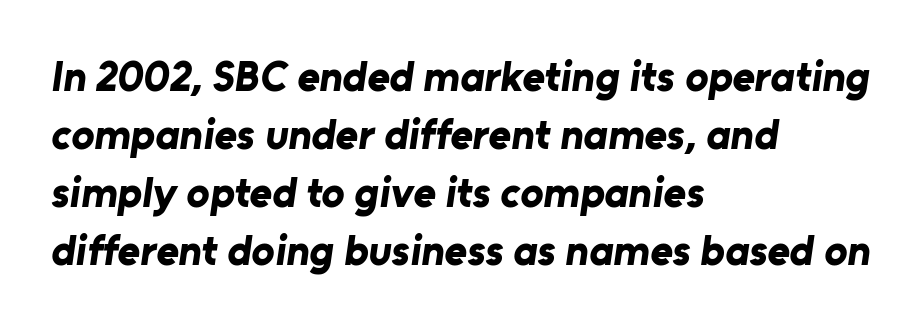
Q: Is the text bold? A: Yes.
Q: Is the typeface a serif or a sans-serif typeface? A: Sans-serif.
Q: Is the text underlined? A: No.
Q: How is the paragraph aligned? A: Left-aligned.
Q: Is the spacing between letters normal or unusually wide? A: Normal.
Q: Is the spacing between lines tight, normal or loose? A: Normal.
Q: Width (condensed, normal, or wide)? A: Normal.
Q: Stroke contrast? A: Low.
Q: x-height? A: Medium.
Q: Monospaced? A: No.
